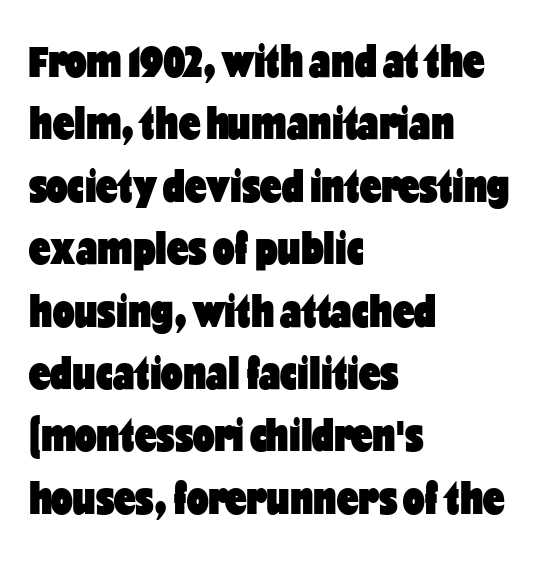
The image shows 48 px heavy, condensed sans-serif type, upright; set left-aligned, normal line spacing (1.3x), normal letter spacing, not underlined; low stroke contrast and a medium x-height.
